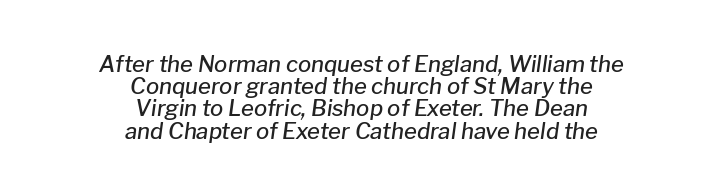
Just letters on the line, the space beneath them empty. Spacing between characters is what you'd get straight out of the box. Summary of vertical rhythm: compact, with narrow interline spacing. Every character sits at an angle, as italics do. A semibold gives these letters moderate extra thickness, short of bold. Alignment: centered.
